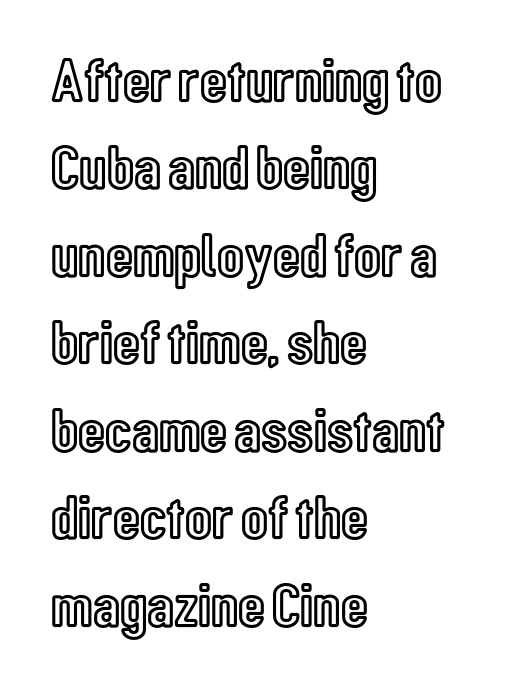
{"italic": "no", "width": "condensed", "x_height": "medium", "monospaced": "no", "underline": "no", "align": "left", "line_spacing": "normal", "line_spacing_ratio": 1.41, "letter_spacing": "normal", "letter_spacing_em": 0.0, "glyph_px": 62}
